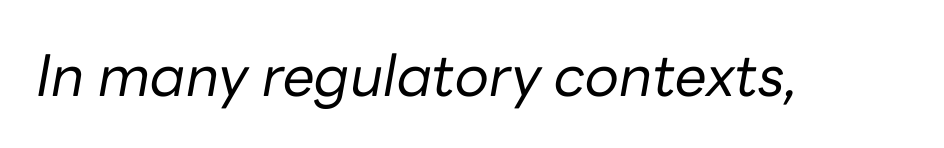
The image shows 57 px regular-weight type, italic (leaning right); set normal letter spacing, not underlined; low stroke contrast and a medium x-height.
